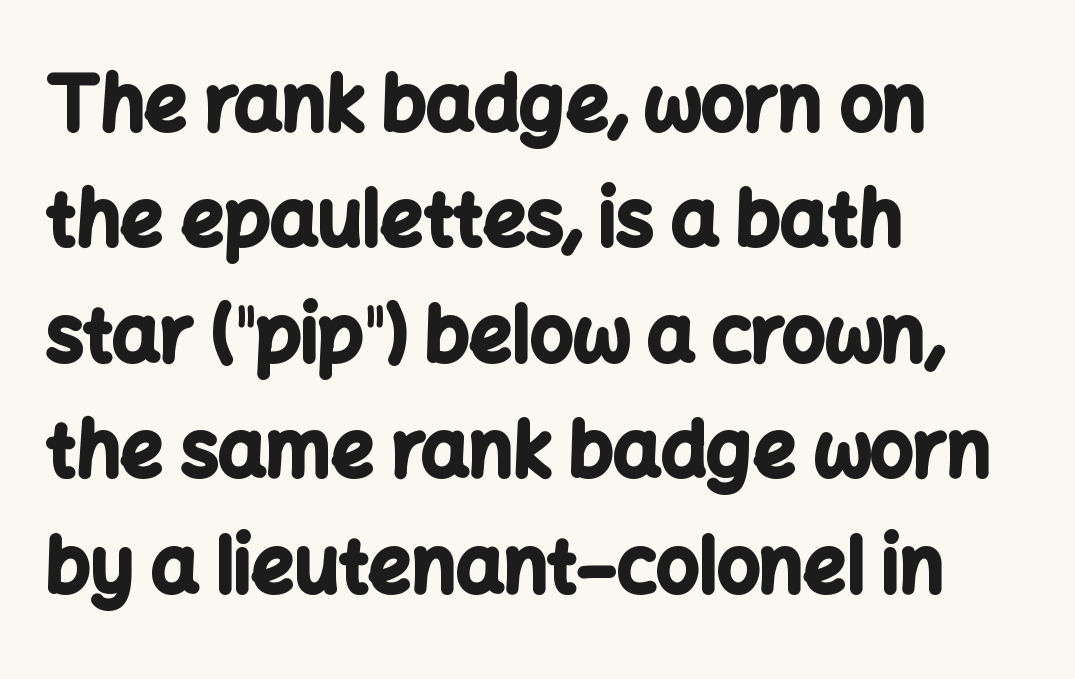
{"serif": "no", "italic": "no", "bold": "yes", "weight": "bold", "width": "normal", "stroke_contrast": "low", "x_height": "medium", "monospaced": "no", "underline": "no", "align": "left", "line_spacing": "normal", "line_spacing_ratio": 1.54, "letter_spacing": "normal", "letter_spacing_em": 0.0, "glyph_px": 75}
